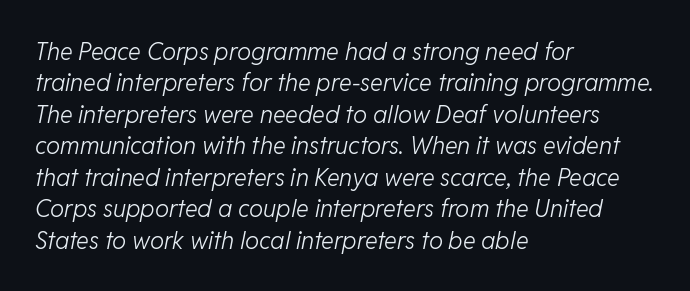
The characters are drawn with everyday or finer stroke widths. Posture: slanted. This block has exactly the height ordinary leading produces. Each word holds together tightly as a unit, with standard inter-letter gaps. Short and long lines alike share a common starting point at left.
